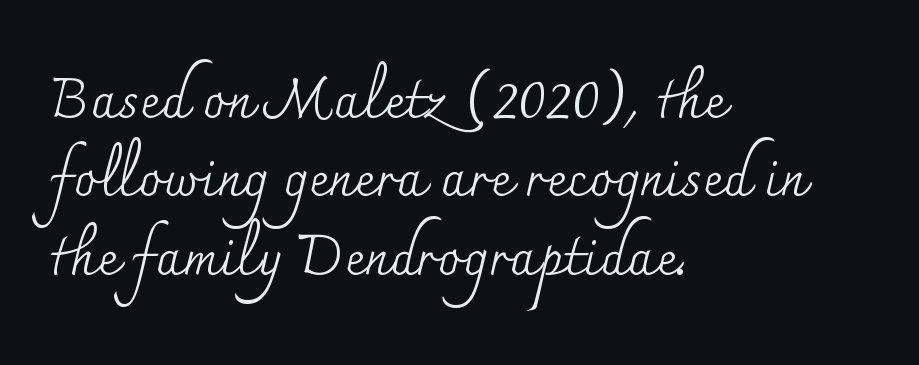
A classic flush-left, rag-right setting is used for this passage. Look at the tracking — it's just the regular setting, nothing added. Descenders hang freely into open space.
